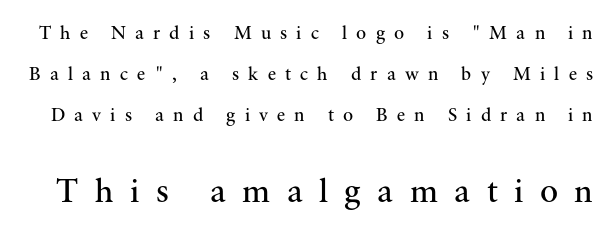
The image shows 34 px regular-weight serif type, upright; set loose line spacing (2.16x), unusually wide letter spacing (+0.48 em), not underlined; the second (bottom) block is 1.79x larger; medium stroke contrast and a small x-height.
